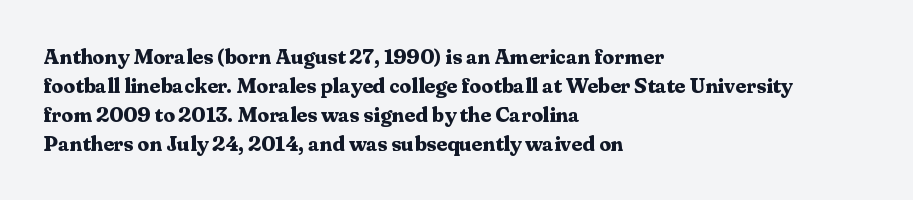
The image shows 21 px bold type, upright; set left-aligned, normal line spacing (1.38x), normal letter spacing, not underlined.
